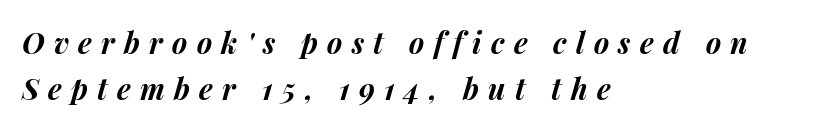
Q: Is the text bold? A: Yes.
Q: Is the text italic (slanted)? A: Yes, it leans right by about 15 degrees.
Q: Is the text underlined? A: No.
Q: How is the paragraph aligned? A: Left-aligned.
Q: Is the spacing between letters normal or unusually wide? A: Unusually wide.
Q: Is the spacing between lines tight, normal or loose? A: Normal.
Q: Width (condensed, normal, or wide)? A: Normal.
Q: Stroke contrast? A: Medium.
Q: x-height? A: Medium.
Q: Monospaced? A: No.
